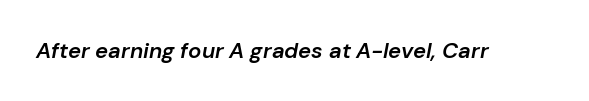
Q: Is the text bold? A: Semi-bold.
Q: Is the text italic (slanted)? A: Yes, it leans right by about 10 degrees.
Q: Is the text underlined? A: No.
Q: Is the spacing between letters normal or unusually wide? A: Normal.
